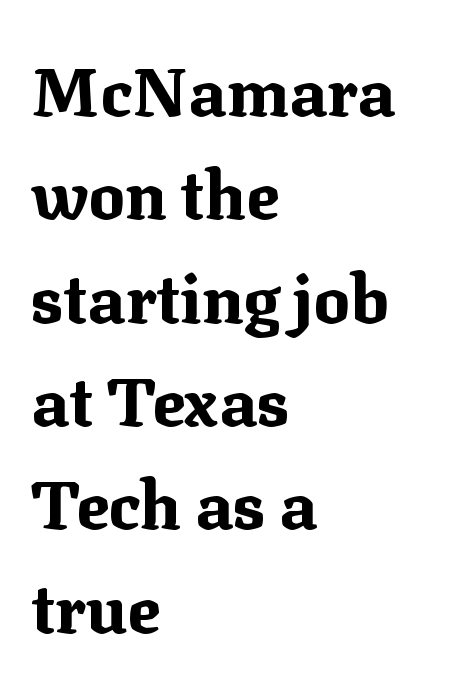
{"serif": "yes", "italic": "no", "bold": "yes", "weight": "bold", "width": "normal", "stroke_contrast": "medium", "x_height": "medium", "monospaced": "no", "underline": "no", "align": "left", "line_spacing": "normal", "line_spacing_ratio": 1.52, "letter_spacing": "normal", "letter_spacing_em": 0.0, "glyph_px": 68}
